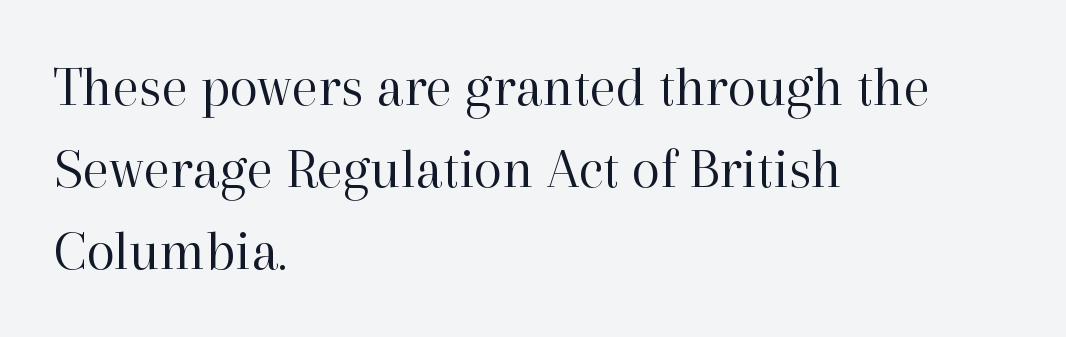
The image shows 58 px regular-weight serif type, upright; set left-aligned, normal line spacing (1.41x), normal letter spacing, not underlined; high stroke contrast and a medium x-height.
